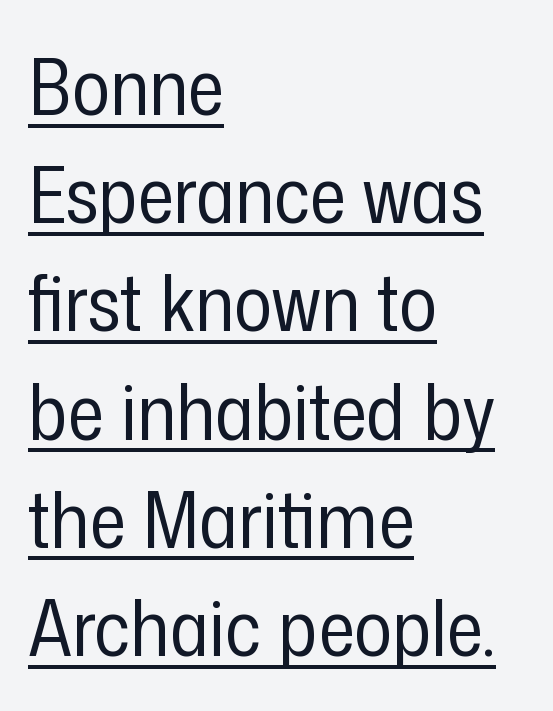
{"serif": "no", "italic": "no", "bold": "no", "weight": "regular", "width": "condensed", "stroke_contrast": "low", "x_height": "medium", "monospaced": "no", "underline": "yes", "align": "left", "line_spacing": "normal", "line_spacing_ratio": 1.37, "letter_spacing": "normal", "letter_spacing_em": 0.0, "glyph_px": 79}
